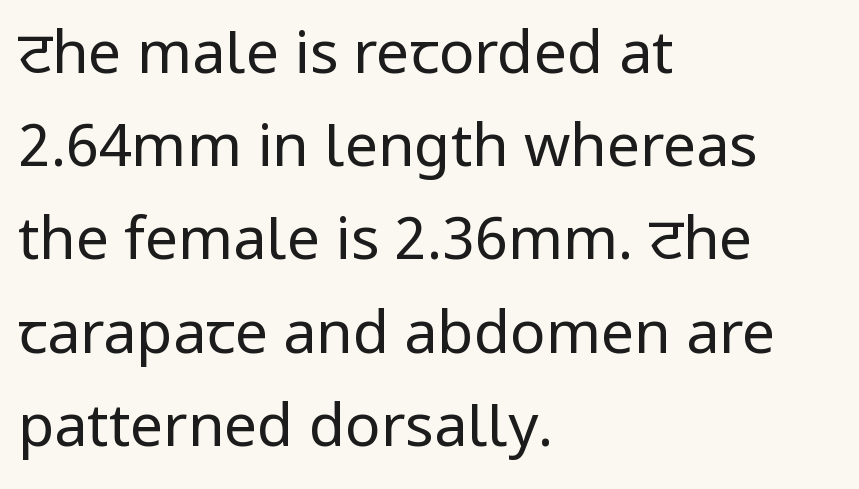
{"serif": "no", "italic": "no", "bold": "no", "weight": "regular", "width": "normal", "stroke_contrast": "low", "x_height": "medium", "monospaced": "no", "underline": "no", "align": "left", "line_spacing": "normal", "line_spacing_ratio": 1.58, "letter_spacing": "normal", "letter_spacing_em": 0.0, "glyph_px": 59}
